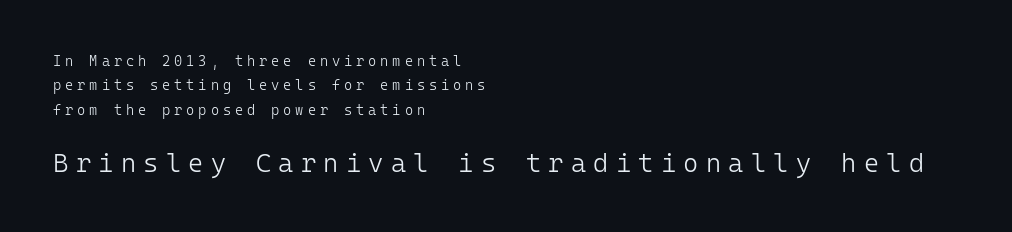
{"italic": "no", "bold": "no", "underline": "no", "align": "left", "line_spacing_ratio": 1.74, "letter_spacing": "wide", "letter_spacing_em": 0.28, "larger_block": "second", "size_ratio": 1.86, "glyph_px": 26}
